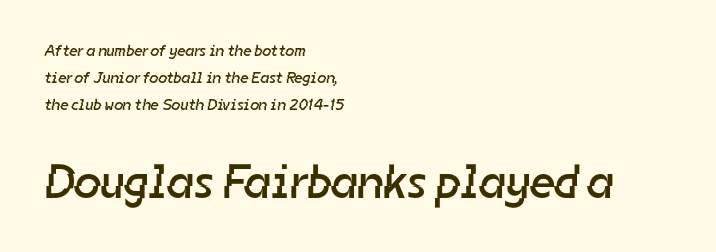
{"serif": "no", "bold": "no", "weight": "regular", "width": "normal", "stroke_contrast": "low", "x_height": "medium", "monospaced": "no", "underline": "no", "align": "left", "line_spacing": "normal", "line_spacing_ratio": 1.7, "letter_spacing": "normal", "letter_spacing_em": 0.0, "larger_block": "second", "size_ratio": 3.0, "glyph_px": 48}
